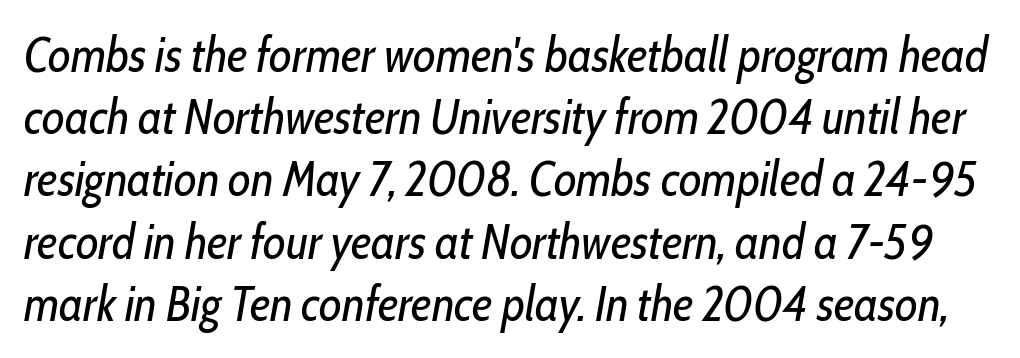
The image shows 49 px regular-weight, condensed type, italic (leaning right); set normal line spacing (1.27x), normal letter spacing, not underlined; low stroke contrast and a medium x-height.
